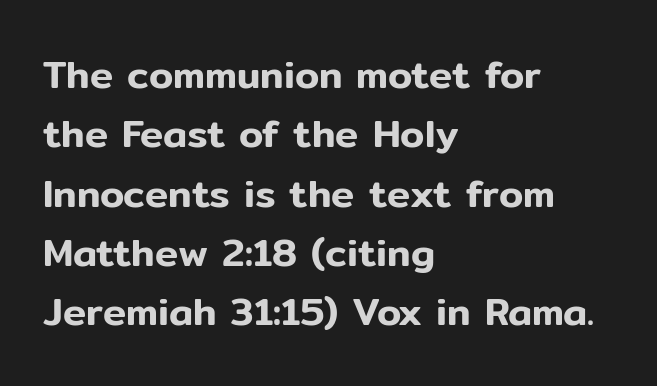
Lines of text with bare space underneath. Leftover space on each line is placed entirely after the last word. Italic? Not at all — the glyphs are vertical. The line-height multiplier appears to be the usual default.
